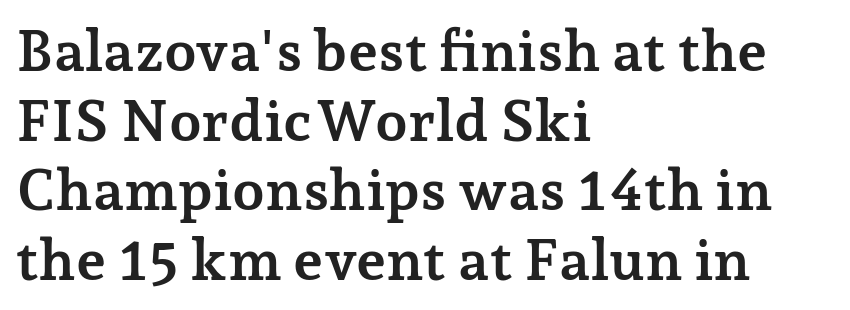
Q: Is the text bold? A: Yes.
Q: Is the text italic (slanted)? A: No, it is upright.
Q: Is the typeface a serif or a sans-serif typeface? A: Serif.
Q: Is the text underlined? A: No.
Q: How is the paragraph aligned? A: Left-aligned.
Q: Is the spacing between letters normal or unusually wide? A: Normal.
Q: Width (condensed, normal, or wide)? A: Normal.
Q: Stroke contrast? A: Low.
Q: x-height? A: Medium.
Q: Monospaced? A: No.
